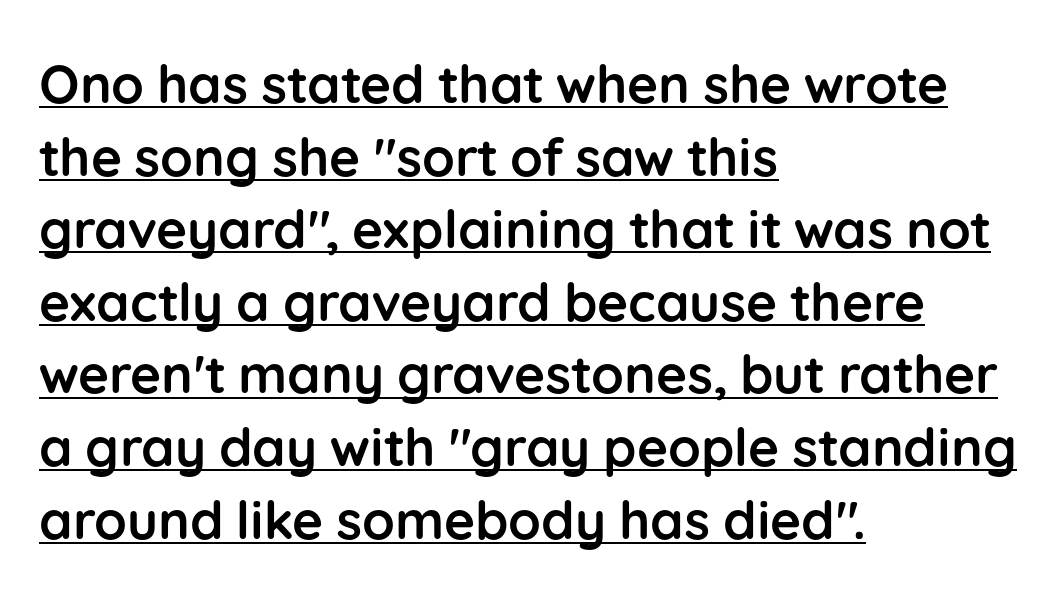
Q: Is the text bold? A: Yes.
Q: Is the text italic (slanted)? A: No, it is upright.
Q: Is the typeface a serif or a sans-serif typeface? A: Sans-serif.
Q: Is the text underlined? A: Yes.
Q: How is the paragraph aligned? A: Left-aligned.
Q: Is the spacing between letters normal or unusually wide? A: Normal.
Q: Is the spacing between lines tight, normal or loose? A: Normal.
Q: Width (condensed, normal, or wide)? A: Normal.
Q: Stroke contrast? A: Low.
Q: x-height? A: Medium.
Q: Monospaced? A: No.
